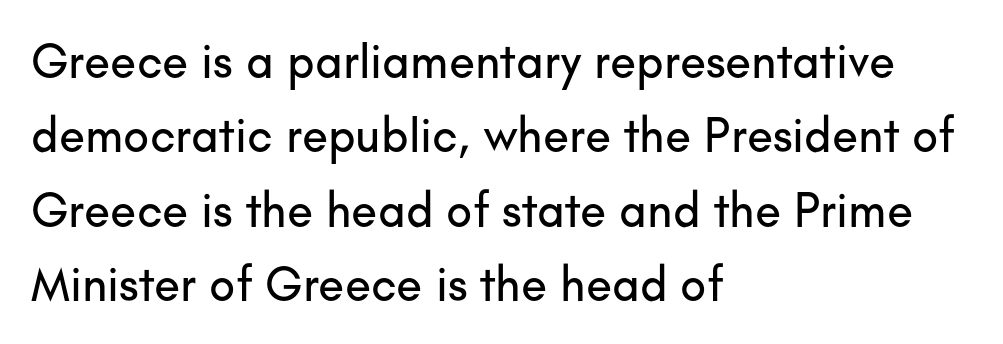
{"serif": "no", "italic": "no", "width": "normal", "stroke_contrast": "low", "x_height": "small", "monospaced": "no", "underline": "no", "align": "left", "line_spacing": "normal", "line_spacing_ratio": 1.55, "letter_spacing": "normal", "letter_spacing_em": 0.0, "glyph_px": 48}
